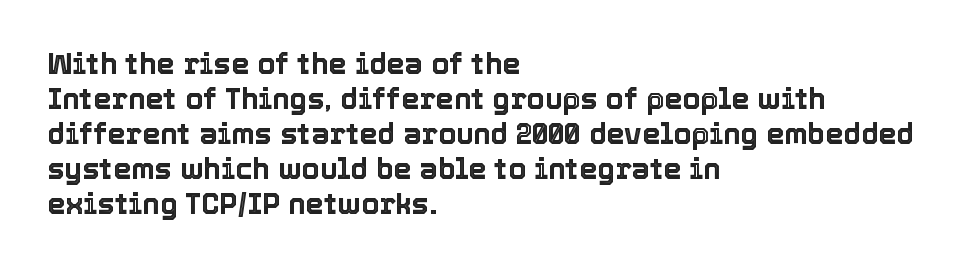
Note the varied advance widths — an 'i' is clearly narrower than an 'm'. A clean baseline with only descenders dipping below it. Compared with typical body copy, the letter spacing here is the same. Every character sits straight up, as roman type does. Leftover space on each line is placed entirely after the last word.
